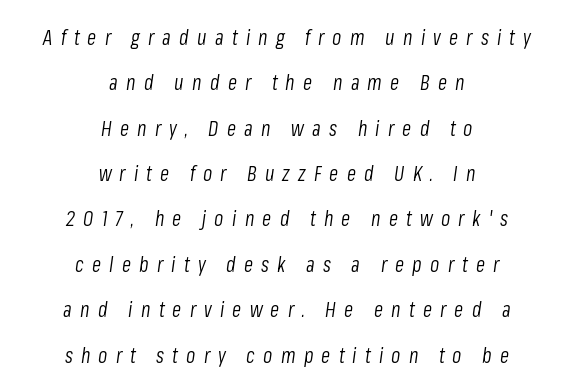
Q: Is the text bold? A: No.
Q: Is the text italic (slanted)? A: Yes, it leans right by about 8 degrees.
Q: Is the text underlined? A: No.
Q: How is the paragraph aligned? A: Centered.
Q: Is the spacing between letters normal or unusually wide? A: Unusually wide.
Q: Is the spacing between lines tight, normal or loose? A: Loose.
